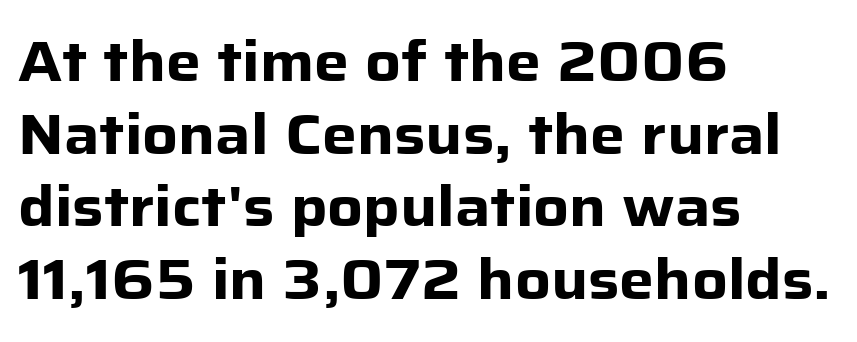
Q: Is the text bold? A: Yes.
Q: Is the text italic (slanted)? A: No, it is upright.
Q: Is the typeface a serif or a sans-serif typeface? A: Sans-serif.
Q: Is the text underlined? A: No.
Q: How is the paragraph aligned? A: Left-aligned.
Q: Is the spacing between letters normal or unusually wide? A: Normal.
Q: Is the spacing between lines tight, normal or loose? A: Normal.
Q: Width (condensed, normal, or wide)? A: Normal.
Q: Stroke contrast? A: Low.
Q: x-height? A: Medium.
Q: Monospaced? A: No.
